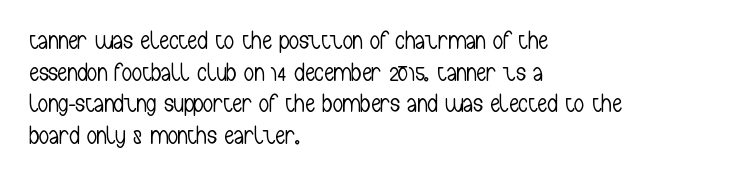
Q: Is the text bold? A: No.
Q: Is the text italic (slanted)? A: No, it is upright.
Q: Is the text underlined? A: No.
Q: How is the paragraph aligned? A: Left-aligned.
Q: Is the spacing between letters normal or unusually wide? A: Normal.
Q: Is the spacing between lines tight, normal or loose? A: Normal.
